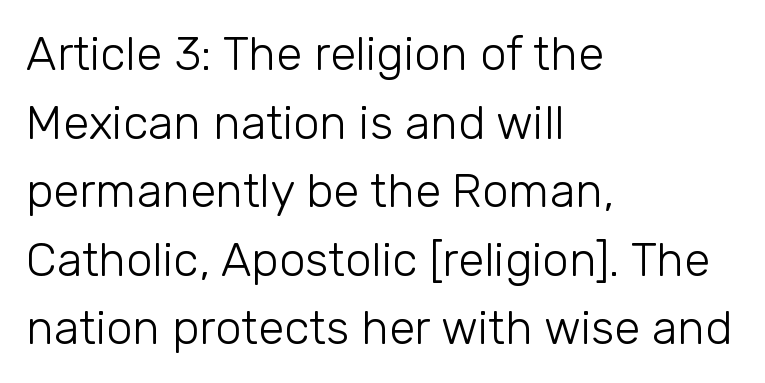
Q: Is the text bold? A: No.
Q: Is the text italic (slanted)? A: No, it is upright.
Q: Is the typeface a serif or a sans-serif typeface? A: Sans-serif.
Q: Is the text underlined? A: No.
Q: How is the paragraph aligned? A: Left-aligned.
Q: Is the spacing between letters normal or unusually wide? A: Normal.
Q: Is the spacing between lines tight, normal or loose? A: Normal.
Q: Width (condensed, normal, or wide)? A: Normal.
Q: Stroke contrast? A: Low.
Q: x-height? A: Medium.
Q: Monospaced? A: No.
